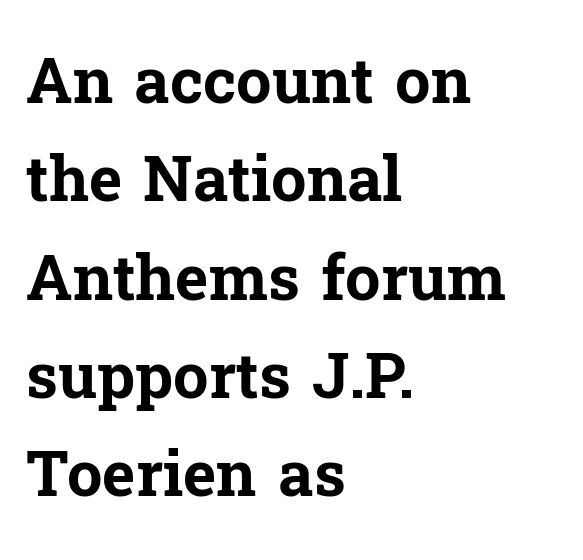
Q: Is the text bold? A: Yes.
Q: Is the text italic (slanted)? A: No, it is upright.
Q: Is the typeface a serif or a sans-serif typeface? A: Serif.
Q: Is the text underlined? A: No.
Q: How is the paragraph aligned? A: Left-aligned.
Q: Is the spacing between letters normal or unusually wide? A: Normal.
Q: Is the spacing between lines tight, normal or loose? A: Normal.
Q: Width (condensed, normal, or wide)? A: Normal.
Q: Stroke contrast? A: Low.
Q: x-height? A: Medium.
Q: Monospaced? A: No.
